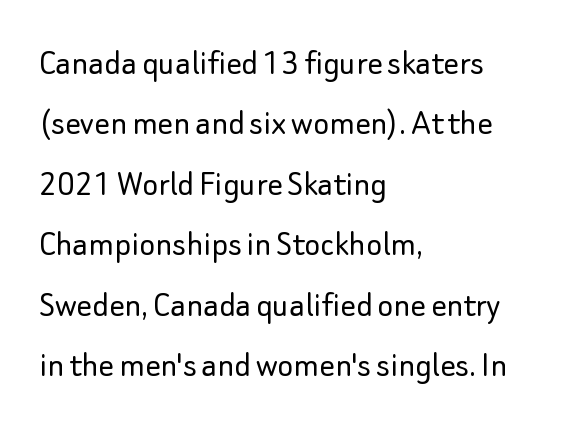
{"serif": "no", "italic": "no", "bold": "no", "weight": "light", "width": "normal", "stroke_contrast": "low", "x_height": "small", "monospaced": "no", "underline": "no", "align": "left", "line_spacing": "normal", "line_spacing_ratio": 1.59, "letter_spacing": "normal", "letter_spacing_em": 0.0, "glyph_px": 38}
